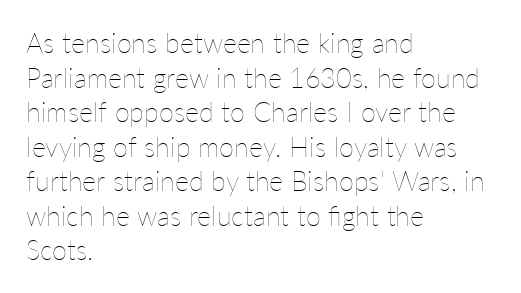
{"italic": "no", "bold": "no", "underline": "no", "align": "left", "line_spacing": "normal", "line_spacing_ratio": 1.28, "letter_spacing": "normal", "letter_spacing_em": 0.0, "glyph_px": 27}
